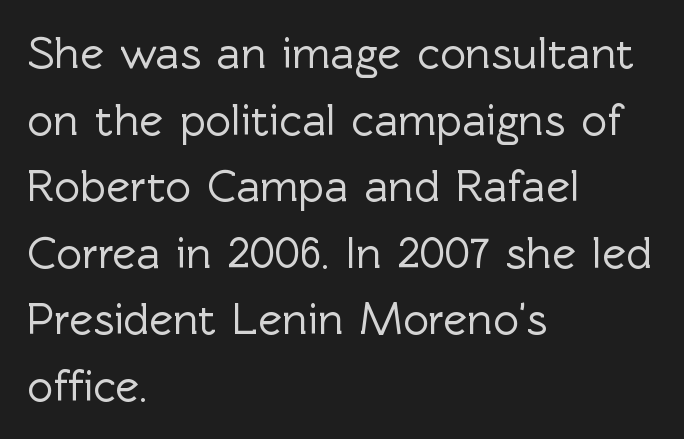
{"serif": "no", "italic": "no", "width": "normal", "x_height": "medium", "monospaced": "no", "underline": "no", "align": "left", "line_spacing": "normal", "line_spacing_ratio": 1.48, "letter_spacing": "normal", "letter_spacing_em": 0.0, "glyph_px": 45}
